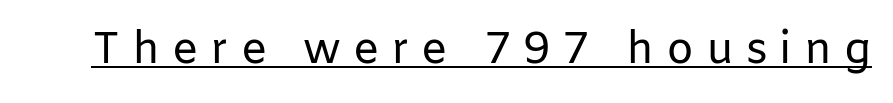
The image shows 44 px regular-weight sans-serif type, upright; set unusually wide letter spacing (+0.27 em), underlined; low stroke contrast and a medium x-height.
